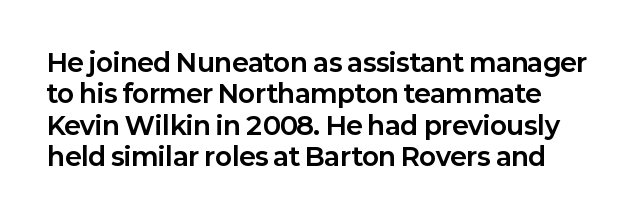
The image shows 25 px bold type, upright; set normal line spacing (1.26x), normal letter spacing, not underlined.
